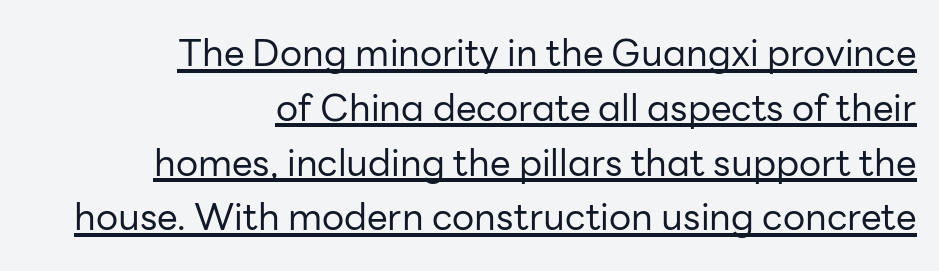
These glyphs show unthickened strokes, regular width or finer. Line endings align vertically; line beginnings do not. Is there much room between lines? A standard amount, neither cramped nor airy. Somebody hit Ctrl+U on this one — the words are underlined. To sum up the face: it is a sans, with no serifs. Every character sits straight up, as roman type does.
